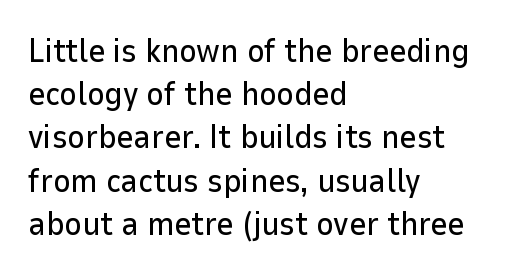
Q: Is the text italic (slanted)? A: No, it is upright.
Q: Is the typeface a serif or a sans-serif typeface? A: Sans-serif.
Q: Is the text underlined? A: No.
Q: How is the paragraph aligned? A: Left-aligned.
Q: Is the spacing between letters normal or unusually wide? A: Normal.
Q: Is the spacing between lines tight, normal or loose? A: Normal.
Q: Width (condensed, normal, or wide)? A: Normal.
Q: Stroke contrast? A: Low.
Q: x-height? A: Medium.
Q: Monospaced? A: No.
